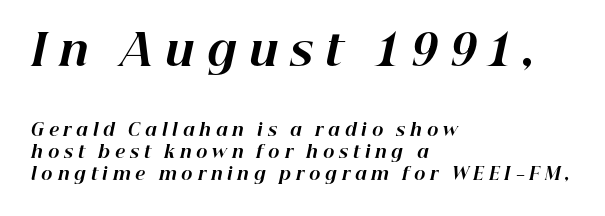
The image shows 43 px bold type, italic (leaning right); set left-aligned, normal line spacing (1.31x), unusually wide letter spacing (+0.28 em), not underlined; the first (top) block is 2.53x larger; high stroke contrast and a medium x-height.
